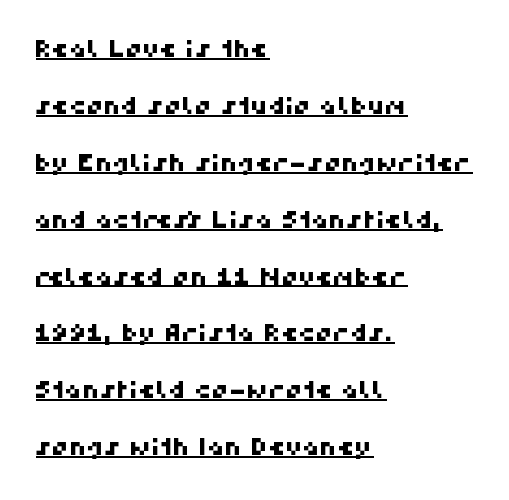
The image shows 24 px text type; set left-aligned, loose line spacing (2.37x), normal letter spacing, underlined.
